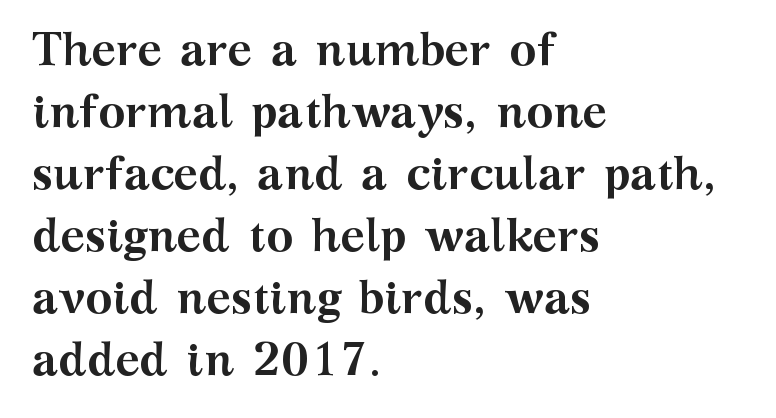
{"serif": "yes", "italic": "no", "bold": "yes", "weight": "semibold", "width": "wide", "stroke_contrast": "medium", "x_height": "medium", "monospaced": "no", "underline": "no", "align": "left", "line_spacing": "normal", "line_spacing_ratio": 1.35, "letter_spacing": "normal", "letter_spacing_em": 0.0, "glyph_px": 46}
